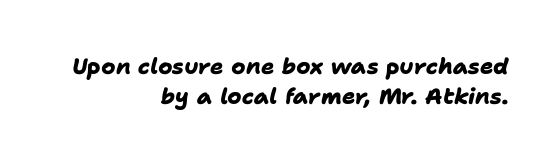
The image shows 22 px bold type; set right-aligned, normal line spacing (1.37x), normal letter spacing, not underlined.
